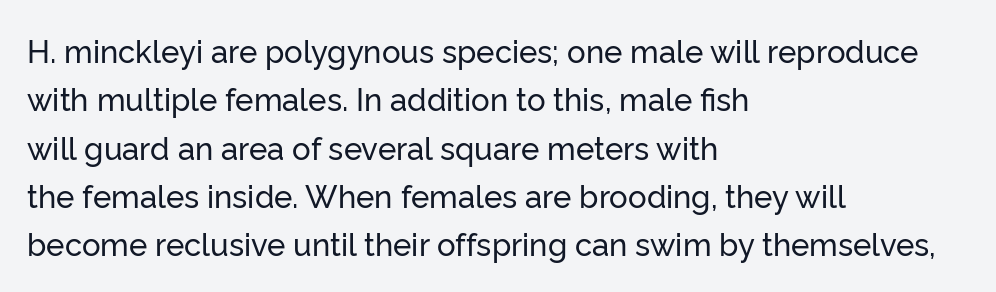
{"serif": "no", "italic": "no", "width": "normal", "stroke_contrast": "low", "x_height": "medium", "monospaced": "no", "underline": "no", "align": "left", "line_spacing": "normal", "line_spacing_ratio": 1.56, "letter_spacing": "normal", "letter_spacing_em": 0.0, "glyph_px": 31}
